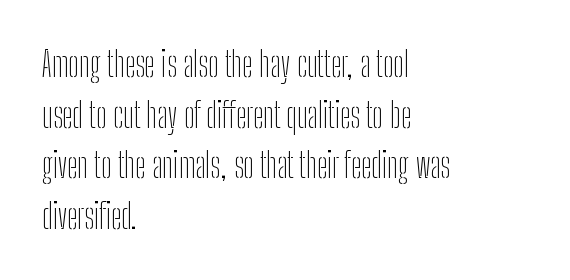
The image shows 35 px thin, condensed sans-serif type, upright; set left-aligned, normal line spacing (1.45x), normal letter spacing, not underlined; low stroke contrast and a medium x-height.
